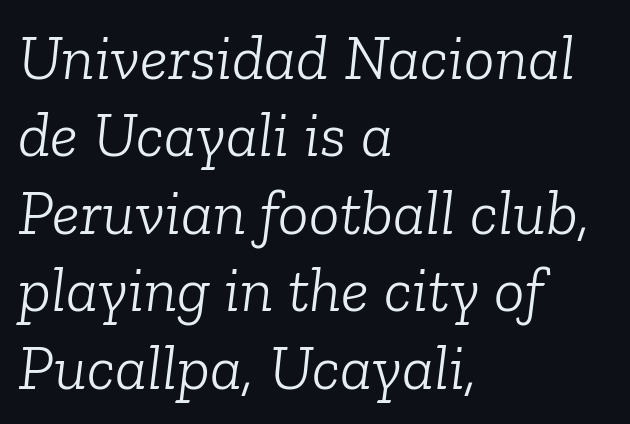
Ink coverage per letter is moderate at most. All the whitespace from short lines collects on the right. A typesetter would call this proportional, since set widths differ per character. Any mark beneath the type? The region is blank. The axis of the letterforms is tilted away from vertical. Small tapered or slab feet sit at the stroke ends, so this counts as serif.
